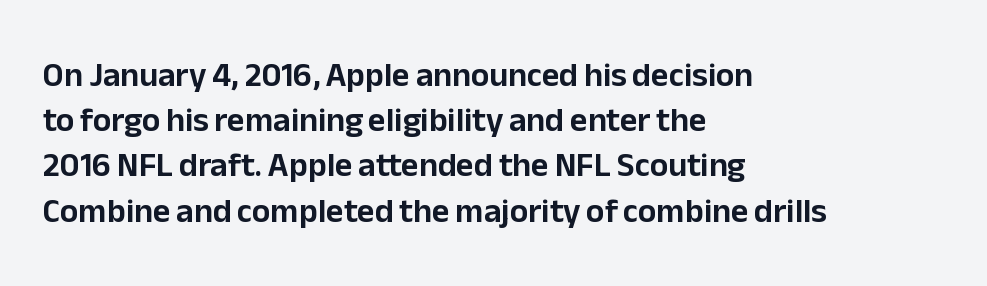
Q: Is the text italic (slanted)? A: No, it is upright.
Q: Is the typeface a serif or a sans-serif typeface? A: Sans-serif.
Q: Is the text underlined? A: No.
Q: How is the paragraph aligned? A: Left-aligned.
Q: Is the spacing between letters normal or unusually wide? A: Normal.
Q: Is the spacing between lines tight, normal or loose? A: Normal.
Q: Width (condensed, normal, or wide)? A: Normal.
Q: Stroke contrast? A: Low.
Q: x-height? A: Medium.
Q: Monospaced? A: No.
